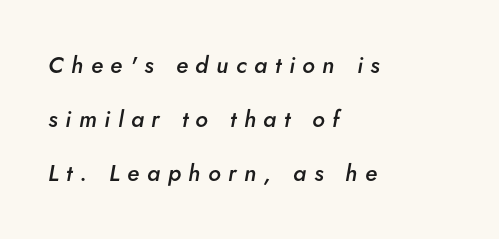
Compared with an ordinary text face, these strokes are moderately heavier — a semibold. The passage shown stacks its lines with a broad gap. Descenders are the only things crossing below the line. The passage shown has open, widely tracked lettering throughout.
